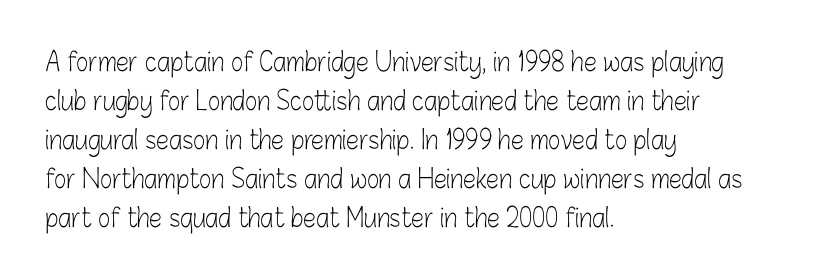
Each new line begins a customary step beneath the previous one. Students, note that the glyphs here touch the page at normal intervals. Letters rest on an invisible, unmarked baseline. Posture: upright roman.
